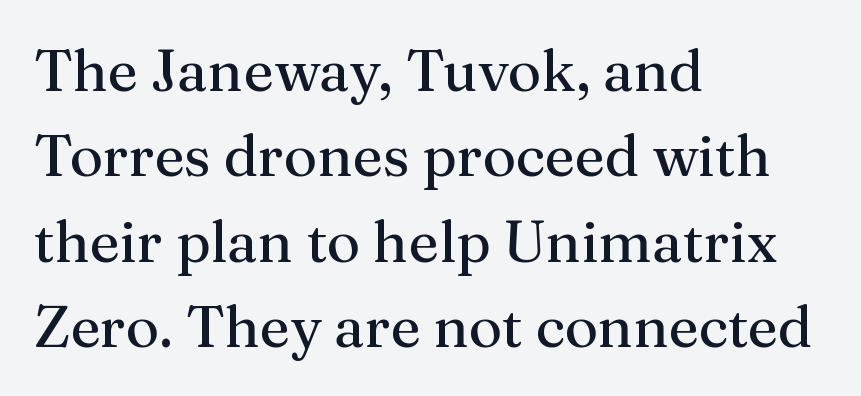
The image shows 58 px regular-weight serif type, upright; set left-aligned, normal line spacing (1.47x), normal letter spacing, not underlined; medium stroke contrast and a medium x-height.
